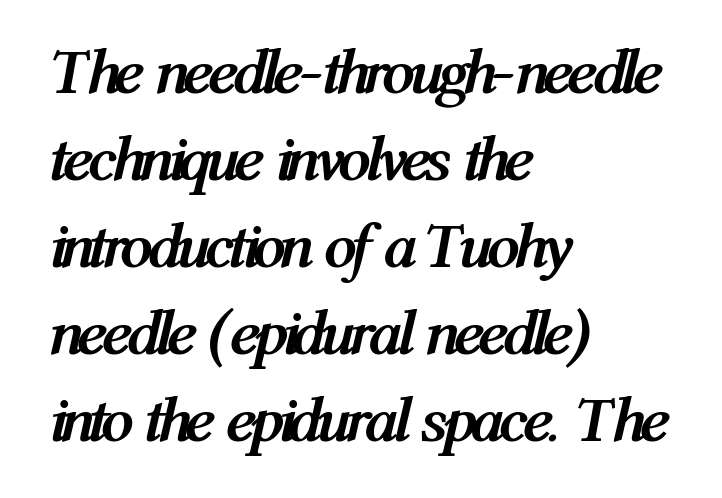
The passage shown leans; its letterforms are oblique. Casual observation: everything's shoved over to the left. Does the weight exceed regular? Yes, all the way to bold. Observe the ordinary spacing: letters are neighbours, not strangers. Honestly, the row spacing looks completely unremarkable.
